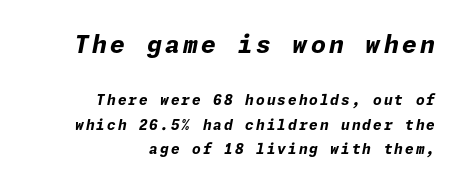
Q: Is the text bold? A: Yes.
Q: Is the text italic (slanted)? A: Yes, it leans right by about 11 degrees.
Q: Is the text underlined? A: No.
Q: How is the paragraph aligned? A: Right-aligned.
Q: Which block of text is set in a larger size, the first (top) or the second (bottom)? A: The first (top) one.
